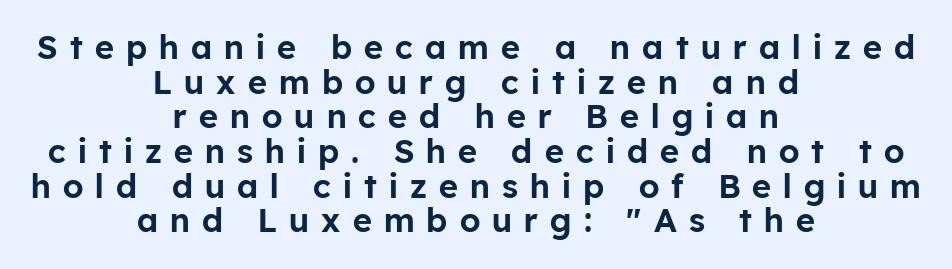
{"serif": "no", "italic": "no", "width": "normal", "stroke_contrast": "low", "x_height": "medium", "monospaced": "no", "underline": "no", "align": "center", "line_spacing": "tight", "line_spacing_ratio": 1.05, "letter_spacing": "wide", "letter_spacing_em": 0.37, "glyph_px": 33}
